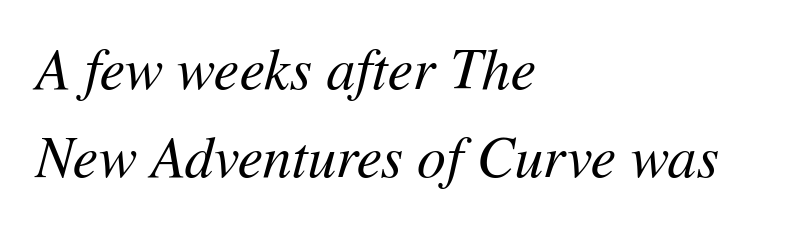
Q: Is the text bold? A: No.
Q: Is the text italic (slanted)? A: Yes, it leans right by about 11 degrees.
Q: Is the text underlined? A: No.
Q: How is the paragraph aligned? A: Left-aligned.
Q: Is the spacing between letters normal or unusually wide? A: Normal.
Q: Is the spacing between lines tight, normal or loose? A: Normal.
Q: Width (condensed, normal, or wide)? A: Normal.
Q: Stroke contrast? A: Medium.
Q: x-height? A: Medium.
Q: Monospaced? A: No.
